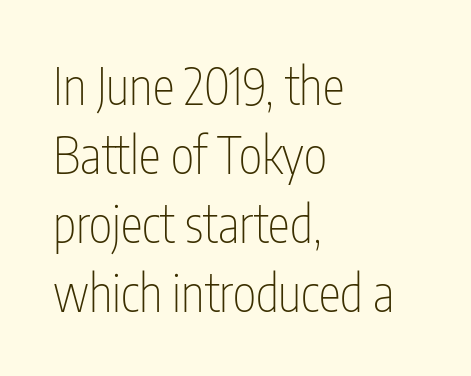
The rendering uses natural spacing where letterforms have individual widths. Notice how descenders clear the ascenders below comfortably — that's standard leading. The face looks like a standard text weight, possibly lighter. Casual observation: everything's shoved over to the left. The space beneath each line is pristine and unruled.
